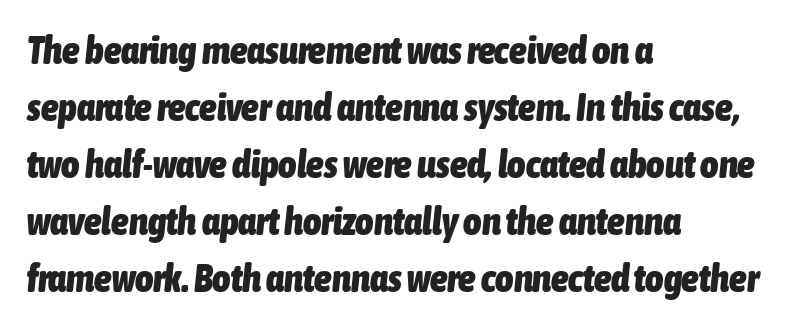
Each word holds together tightly as a unit, with standard inter-letter gaps. One-word summary of the alignment: left. These lines sit exactly where default settings would place them. A typesetter would mark this as italic. Plain, unruled lines of type.
